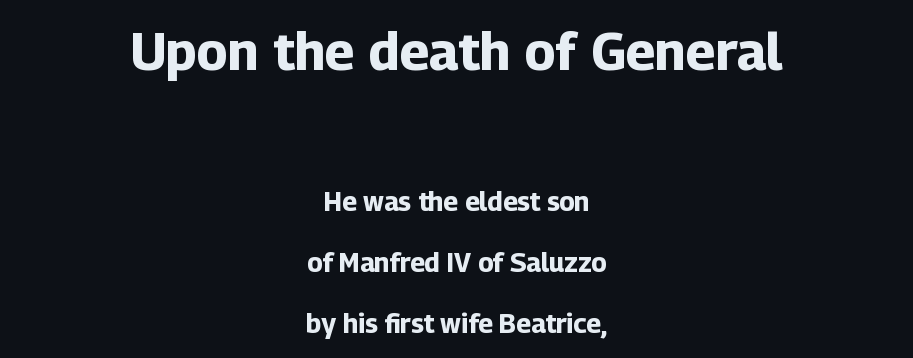
The image shows 53 px bold sans-serif type, upright; set centered, loose line spacing (2.35x), normal letter spacing, not underlined; the first (top) block is 2.04x larger; low stroke contrast and a medium x-height.
